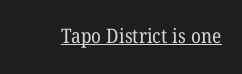
Q: Is the text bold? A: No.
Q: Is the text underlined? A: Yes.
Q: Is the spacing between letters normal or unusually wide? A: Normal.
